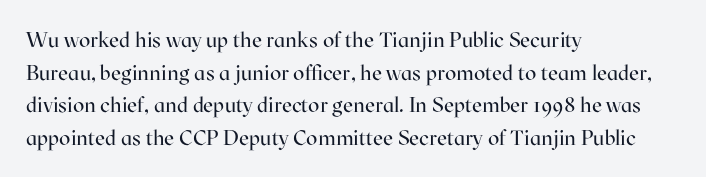
Q: Is the text bold? A: No.
Q: Is the text italic (slanted)? A: No, it is upright.
Q: Is the text underlined? A: No.
Q: How is the paragraph aligned? A: Left-aligned.
Q: Is the spacing between letters normal or unusually wide? A: Normal.
Q: Is the spacing between lines tight, normal or loose? A: Normal.
